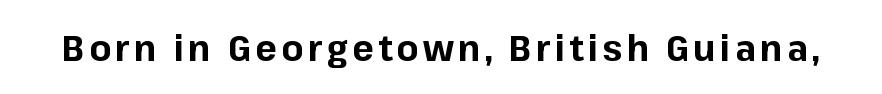
The image shows 36 px bold sans-serif type, upright; set not underlined; low stroke contrast and a medium x-height.
